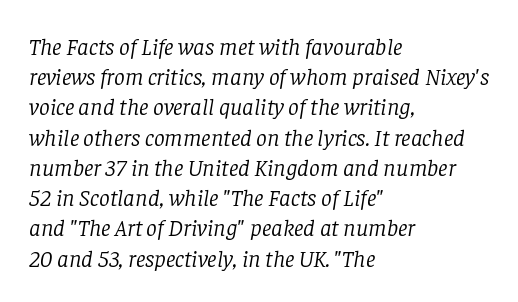
No extra ink here — the face is not bold. Every row of glyphs begins at an identical x-position on the left. Successive baselines arrive at the customary interval. Nothing unusual about the tracking: characters are spaced as the font intends. There's an unmistakable incline to the writing here. A clean baseline with only descenders dipping below it.
